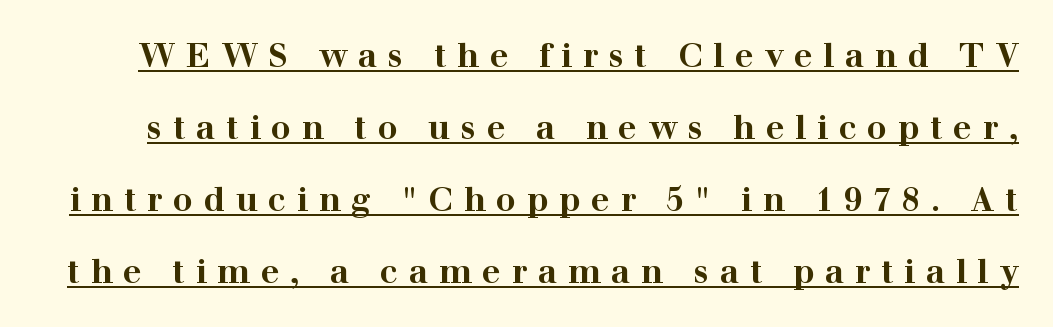
Heavy-handed strokes throughout: this text is bold. Think of a printed novel: that variable character pitch is what you see here. The line texture is sparse and dotted thanks to wide tracking. These lines are composed in type with serifs. Underline: present.
